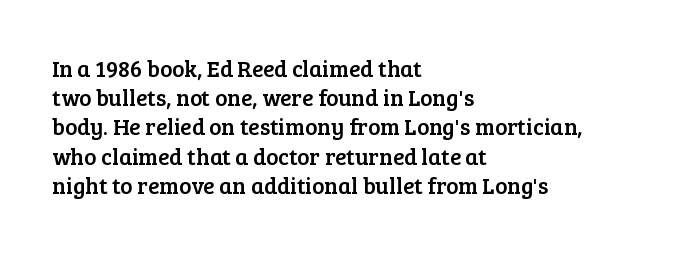
Q: Is the text italic (slanted)? A: No, it is upright.
Q: Is the text underlined? A: No.
Q: How is the paragraph aligned? A: Left-aligned.
Q: Is the spacing between letters normal or unusually wide? A: Normal.
Q: Is the spacing between lines tight, normal or loose? A: Normal.
